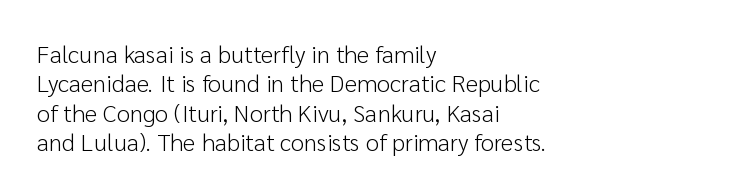
Notice how the stems are strictly vertical — no italics here. Standard letterfit; no display-style spreading of the glyphs. The space beneath each line is pristine and unruled. Counters stay open thanks to moderate or lighter strokes. A classic flush-left, rag-right setting is used for this passage.
